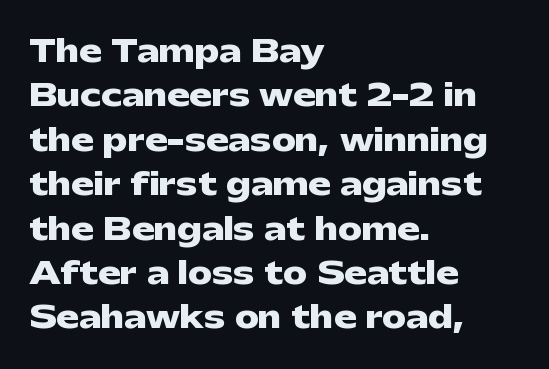
The image shows 30 px heavy, wide sans-serif type, upright; set left-aligned, normal line spacing (1.48x), normal letter spacing, not underlined; low stroke contrast and a medium x-height.
